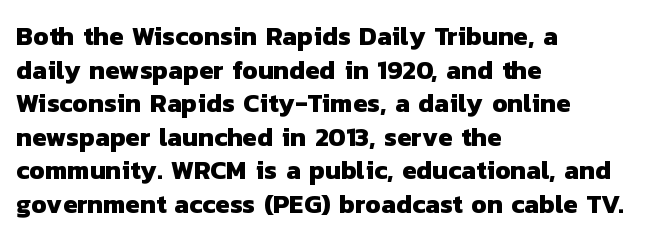
{"bold": "yes", "underline": "no", "align": "left", "line_spacing": "normal", "line_spacing_ratio": 1.29, "letter_spacing": "normal", "letter_spacing_em": 0.0, "glyph_px": 26}
